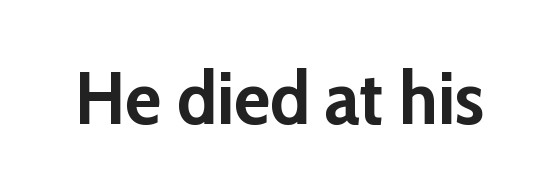
These lines were composed using upright roman letters. The foot of each line stays bare and open. To sum up the face: it is a sans, with no serifs. The characters look thick and weighty, a clear bold. Characters follow at the spacing the type designer built in. The letters advance in unequal steps, a hallmark of proportional type.
